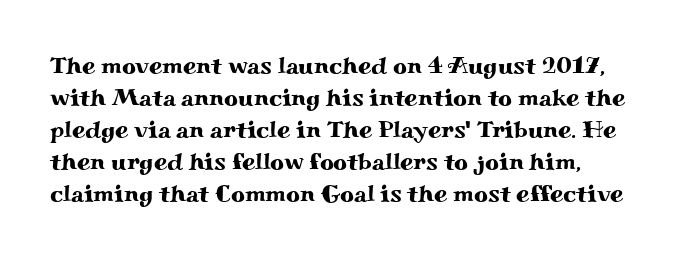
{"italic": "no", "underline": "no", "line_spacing": "normal", "line_spacing_ratio": 1.33, "letter_spacing": "normal", "letter_spacing_em": 0.0, "glyph_px": 24}
